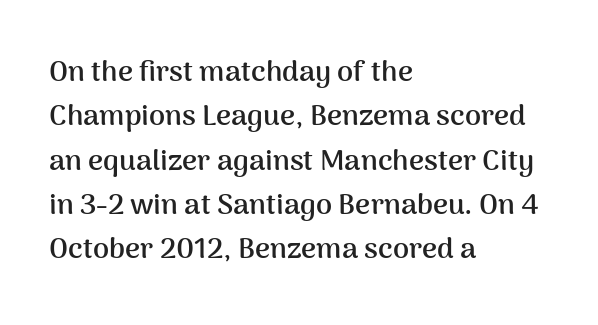
The image shows 29 px semibold sans-serif type, upright; set left-aligned, normal line spacing (1.53x), normal letter spacing, not underlined; medium stroke contrast and a medium x-height.
